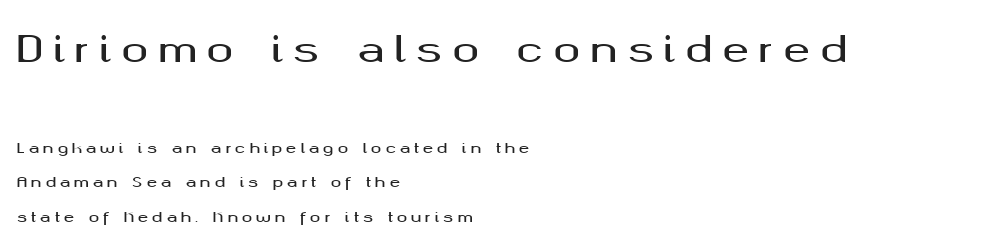
Italic? Not at all — the glyphs are vertical. Every row of glyphs begins at an identical x-position on the left. The text was rendered using a sans face with plain stroke endings. Does the bottom block carry the larger type? No, the top block does. What stands out about the letter spacing? Its width — letters are far apart.
